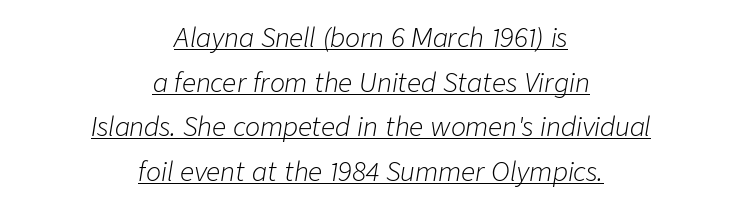
Q: Is the text bold? A: No.
Q: Is the text italic (slanted)? A: Yes, it leans right by about 9 degrees.
Q: Is the text underlined? A: Yes.
Q: How is the paragraph aligned? A: Centered.
Q: Is the spacing between letters normal or unusually wide? A: Normal.
